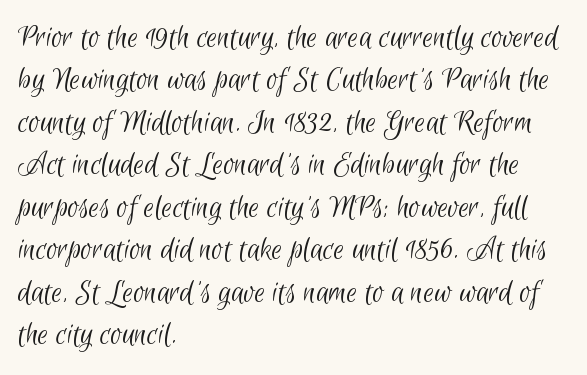
Glyph-to-glyph distance matches everyday printed text. This sample is left-justified, so line endings fall wherever the words run out. Whoever set this chose a conventional vertical rhythm. These lines are rendered in a variable-pitch font. Has an underline been added? It has not. Compared with a typical body face, this is equally light or lighter still.
